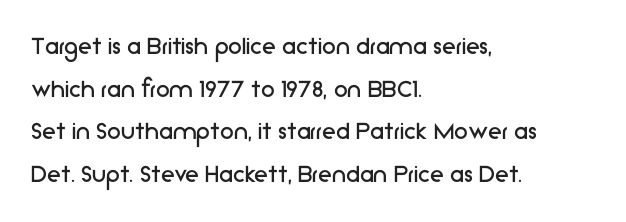
The image shows 28 px regular-weight sans-serif type, upright; set left-aligned, normal line spacing (1.52x), normal letter spacing, not underlined; low stroke contrast and a medium x-height.
